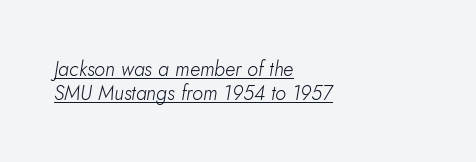
The image shows 20 px text type, italic (leaning right); set left-aligned, line spacing 1.2x, normal letter spacing, underlined.
